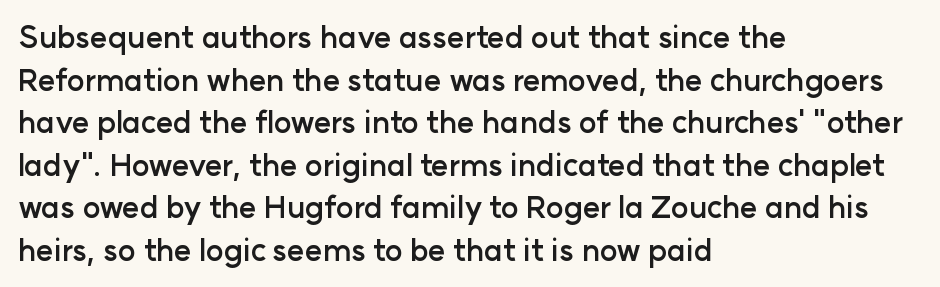
Q: Is the text bold? A: Yes.
Q: Is the text italic (slanted)? A: No, it is upright.
Q: Is the typeface a serif or a sans-serif typeface? A: Sans-serif.
Q: Is the text underlined? A: No.
Q: How is the paragraph aligned? A: Left-aligned.
Q: Is the spacing between letters normal or unusually wide? A: Normal.
Q: Is the spacing between lines tight, normal or loose? A: Normal.
Q: Width (condensed, normal, or wide)? A: Normal.
Q: Stroke contrast? A: Low.
Q: x-height? A: Medium.
Q: Monospaced? A: No.
